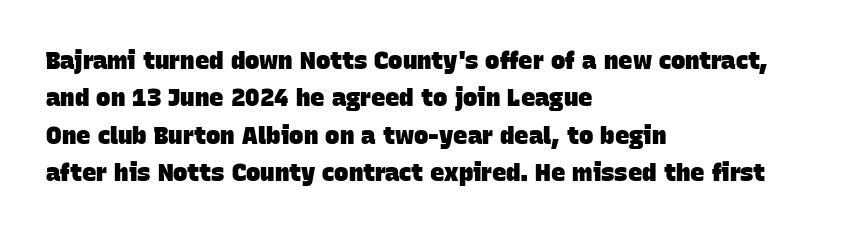
Leading: standard. Plenty of ink on the page — the face is bold. Letter spacing: default. These lines stack with their left ends in a neat column.
